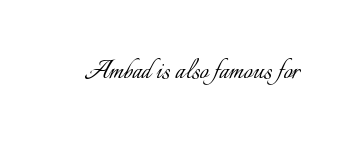
Lines of text with bare space underneath. The rendering keeps characters at their native spacing. Each letter keeps its own natural width here, so spacing adapts to shape.
